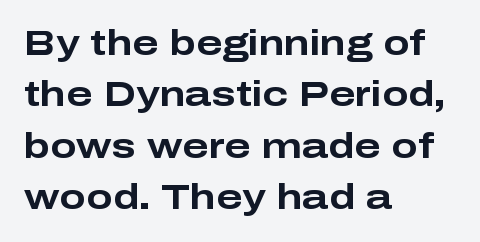
Spacing verdict: proportional, widths tailored to each character. Unlike a traditional serif, this face leaves its strokes unadorned. Rule under the text: the space is simply empty. The horizontal fit of the characters is conventional and even. Does the copy run flush right? No — it runs flush left.
